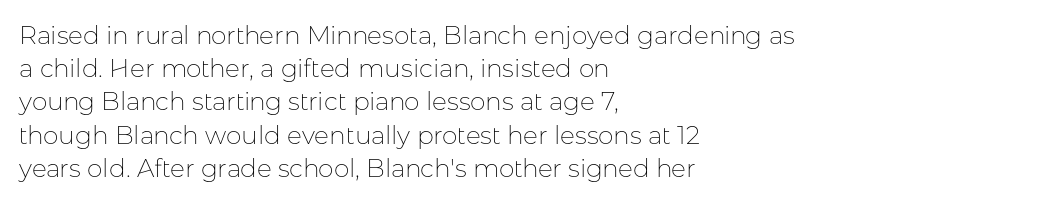
The image shows 25 px text type, upright; set left-aligned, normal line spacing (1.33x), normal letter spacing, not underlined.
